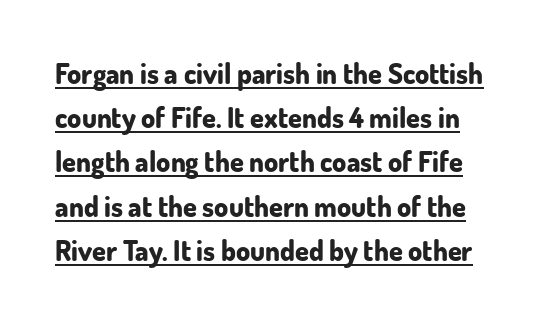
The image shows 28 px bold sans-serif type, upright; set normal line spacing (1.58x), normal letter spacing, underlined; low stroke contrast and a small x-height.
